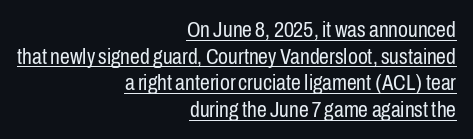
{"italic": "no", "bold": "no", "underline": "yes", "align": "right", "line_spacing_ratio": 1.21, "letter_spacing": "normal", "letter_spacing_em": 0.0, "glyph_px": 22}
